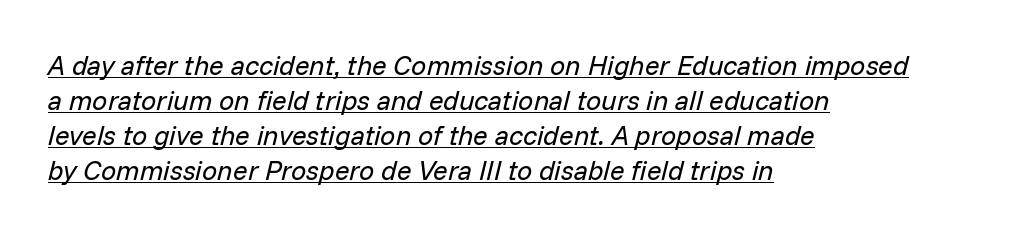
{"italic": "yes", "lean": "right", "slant_degrees": 14, "bold": "no", "underline": "yes", "align": "left", "line_spacing": "normal", "line_spacing_ratio": 1.3, "letter_spacing": "normal", "letter_spacing_em": 0.0, "glyph_px": 27}
